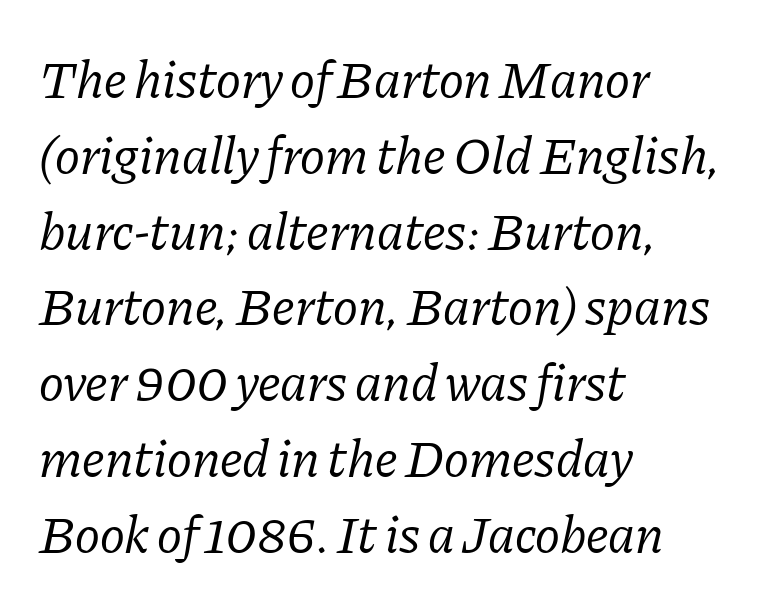
Q: Is the text bold? A: No.
Q: Is the text italic (slanted)? A: Yes, it leans right by about 11 degrees.
Q: Is the typeface a serif or a sans-serif typeface? A: Serif.
Q: Is the text underlined? A: No.
Q: How is the paragraph aligned? A: Left-aligned.
Q: Is the spacing between letters normal or unusually wide? A: Normal.
Q: Is the spacing between lines tight, normal or loose? A: Normal.
Q: Width (condensed, normal, or wide)? A: Normal.
Q: Stroke contrast? A: Low.
Q: x-height? A: Medium.
Q: Monospaced? A: No.
